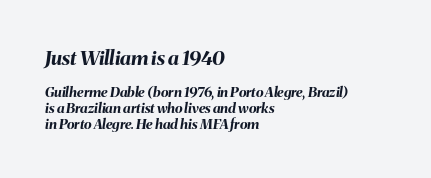
Q: Is the text bold? A: Yes.
Q: Is the text italic (slanted)? A: Yes, it leans right by about 8 degrees.
Q: Is the text underlined? A: No.
Q: How is the paragraph aligned? A: Left-aligned.
Q: Is the spacing between letters normal or unusually wide? A: Normal.
Q: Is the spacing between lines tight, normal or loose? A: Tight.
Q: Which block of text is set in a larger size, the first (top) or the second (bottom)? A: The first (top) one.
